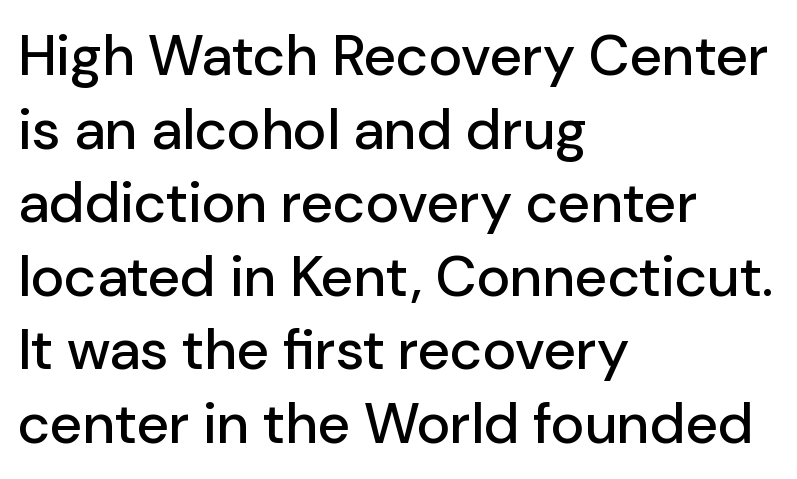
Q: Is the text italic (slanted)? A: No, it is upright.
Q: Is the typeface a serif or a sans-serif typeface? A: Sans-serif.
Q: Is the text underlined? A: No.
Q: How is the paragraph aligned? A: Left-aligned.
Q: Is the spacing between letters normal or unusually wide? A: Normal.
Q: Is the spacing between lines tight, normal or loose? A: Normal.
Q: Width (condensed, normal, or wide)? A: Normal.
Q: Stroke contrast? A: Low.
Q: x-height? A: Medium.
Q: Monospaced? A: No.
